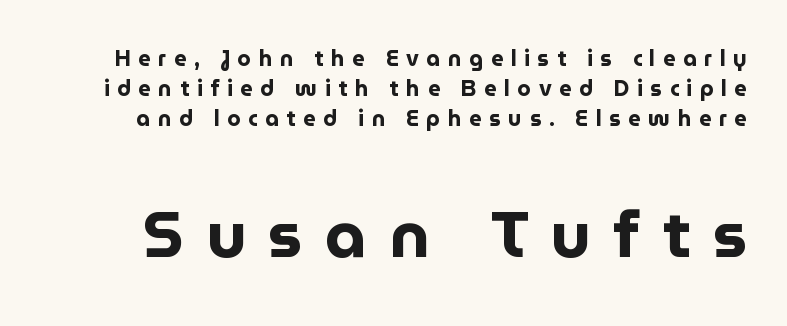
{"serif": "no", "italic": "no", "bold": "yes", "weight": "bold", "width": "normal", "stroke_contrast": "low", "x_height": "medium", "monospaced": "no", "underline": "no", "line_spacing": "normal", "line_spacing_ratio": 1.36, "letter_spacing": "wide", "letter_spacing_em": 0.34, "larger_block": "second", "size_ratio": 2.95, "glyph_px": 65}
